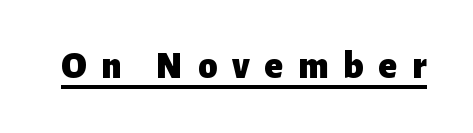
{"serif": "no", "italic": "no", "bold": "yes", "weight": "heavy", "width": "normal", "stroke_contrast": "low", "x_height": "medium", "monospaced": "no", "underline": "yes", "letter_spacing": "wide", "letter_spacing_em": 0.39, "glyph_px": 38}
